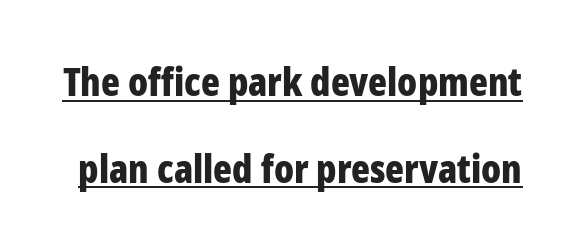
{"serif": "no", "italic": "no", "bold": "yes", "weight": "bold", "width": "condensed", "stroke_contrast": "low", "x_height": "medium", "monospaced": "no", "underline": "yes", "line_spacing": "loose", "line_spacing_ratio": 2.22, "letter_spacing": "normal", "letter_spacing_em": 0.0, "glyph_px": 39}
